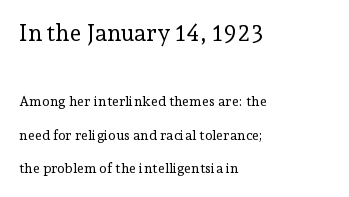
The image shows 23 px text type, upright; set left-aligned, loose line spacing (2.39x), normal letter spacing, not underlined; the first (top) block is 1.64x larger.
